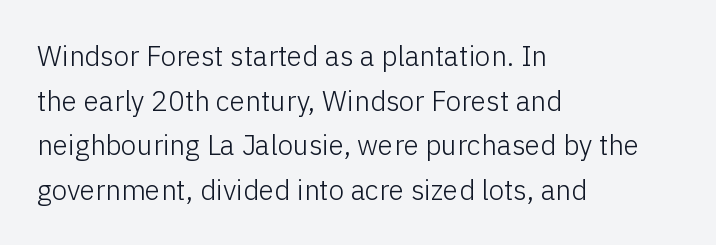
{"serif": "no", "italic": "no", "bold": "no", "weight": "light", "width": "normal", "stroke_contrast": "low", "x_height": "medium", "monospaced": "no", "underline": "no", "align": "left", "line_spacing": "normal", "line_spacing_ratio": 1.59, "letter_spacing": "normal", "letter_spacing_em": 0.0, "glyph_px": 28}
